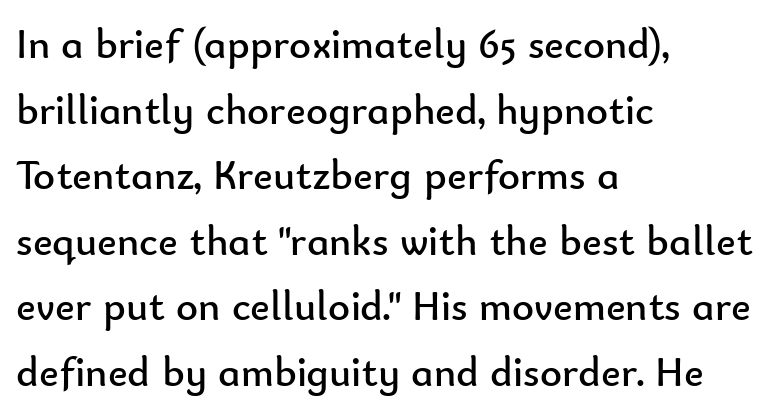
Q: Is the text bold? A: No.
Q: Is the text italic (slanted)? A: No, it is upright.
Q: Is the typeface a serif or a sans-serif typeface? A: Sans-serif.
Q: Is the text underlined? A: No.
Q: How is the paragraph aligned? A: Left-aligned.
Q: Is the spacing between letters normal or unusually wide? A: Normal.
Q: Is the spacing between lines tight, normal or loose? A: Normal.
Q: Width (condensed, normal, or wide)? A: Normal.
Q: Stroke contrast? A: Low.
Q: x-height? A: Small.
Q: Monospaced? A: No.
